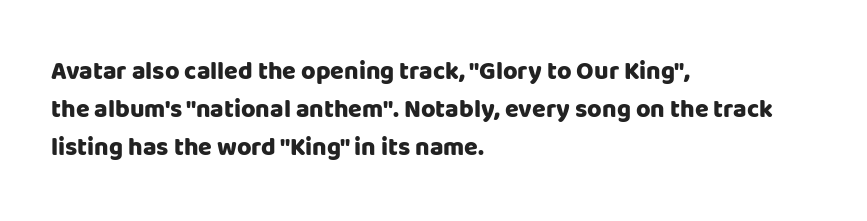
Leftover space on each line is placed entirely after the last word. Normally led — the rows are evenly, conventionally spaced. Type without underlining. Here the glyphs are tracked normally, forming tight word shapes.
